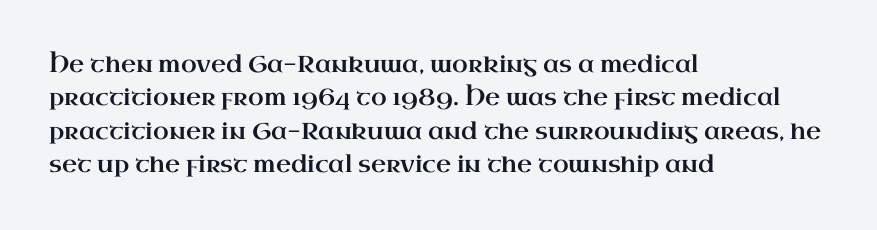
The image shows 23 px text type, upright; set left-aligned, normal line spacing (1.45x), normal letter spacing, not underlined.
